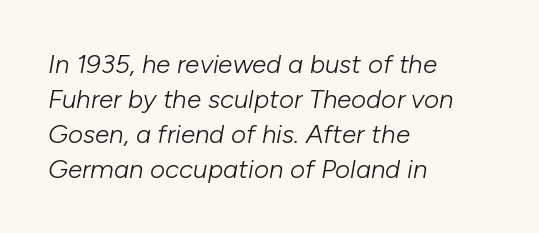
The image shows 26 px text type, italic (leaning right); set left-aligned, normal line spacing (1.34x), normal letter spacing, not underlined.
